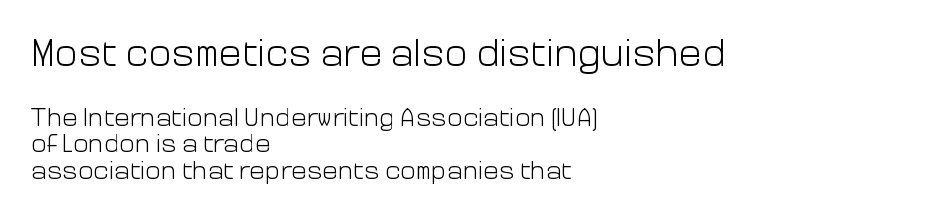
{"serif": "no", "italic": "no", "bold": "no", "weight": "light", "width": "normal", "stroke_contrast": "low", "x_height": "medium", "monospaced": "no", "underline": "no", "align": "left", "line_spacing": "tight", "line_spacing_ratio": 1.02, "letter_spacing": "normal", "letter_spacing_em": 0.0, "larger_block": "first", "size_ratio": 1.5, "glyph_px": 39}
